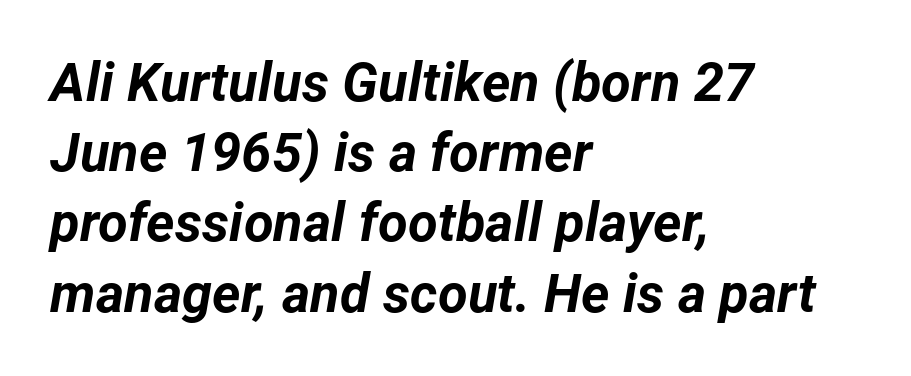
Rule under the text: the space is simply empty. As a designer I'd log this as weight 700, bold. The line-height multiplier appears to be the usual default. Style check: oblique.
